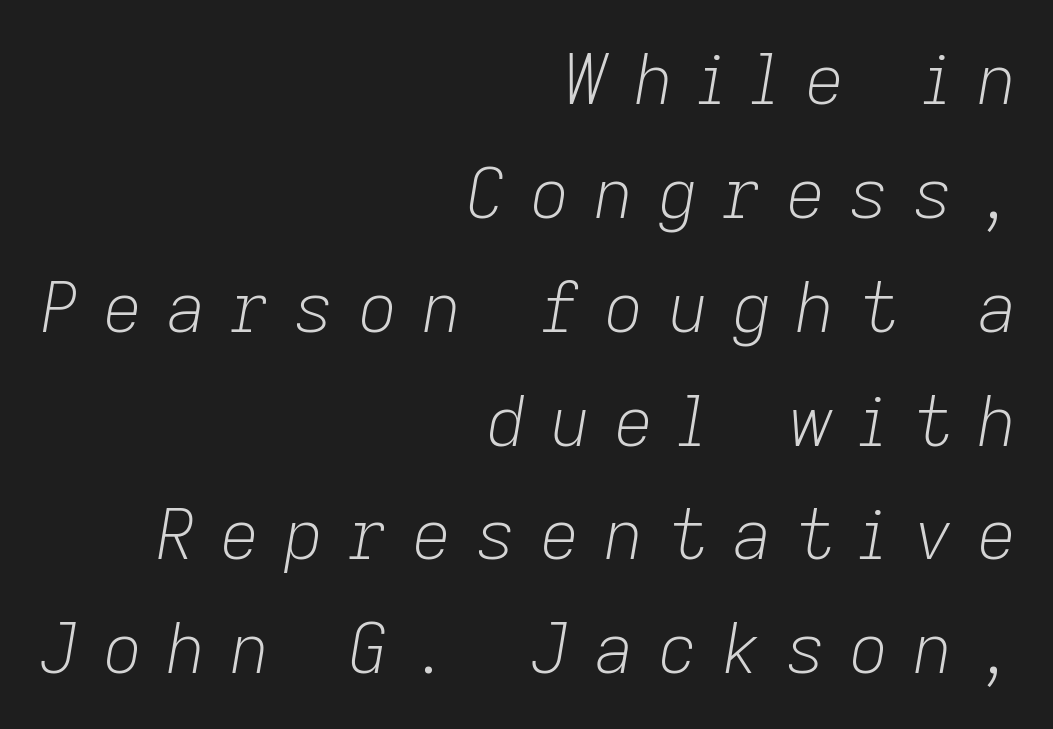
{"italic": "yes", "lean": "right", "slant_degrees": 9, "bold": "no", "weight": "light", "width": "normal", "stroke_contrast": "low", "x_height": "medium", "monospaced": "no", "underline": "no", "align": "right", "line_spacing": "normal", "line_spacing_ratio": 1.65, "letter_spacing": "wide", "letter_spacing_em": 0.35, "glyph_px": 69}
